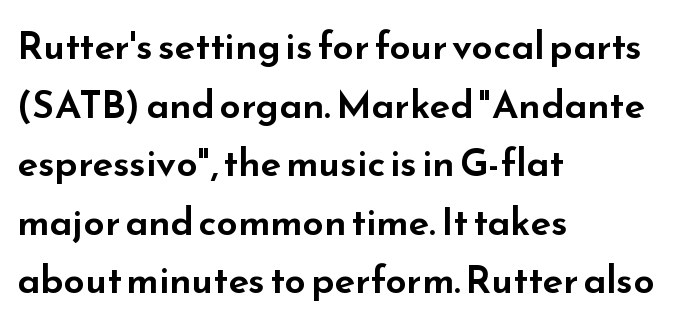
{"serif": "no", "italic": "no", "width": "wide", "stroke_contrast": "low", "x_height": "small", "monospaced": "no", "underline": "no", "align": "left", "line_spacing": "normal", "line_spacing_ratio": 1.54, "letter_spacing": "normal", "letter_spacing_em": 0.0, "glyph_px": 38}
